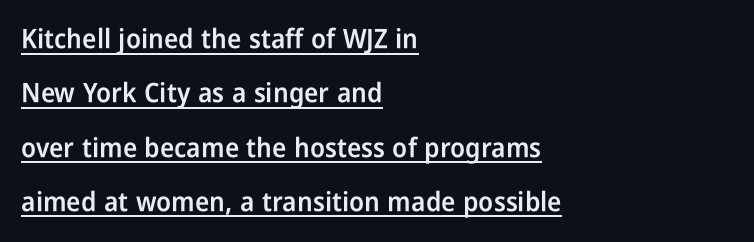
The image shows 27 px text type, upright; set left-aligned, loose line spacing (2.01x), normal letter spacing, underlined.
